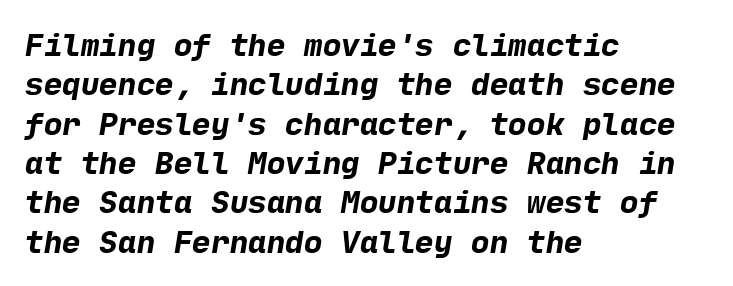
The passage shown is not underscored anywhere. Compared with typical paragraphs, the rows here are spaced about the same. Students, this is bold: see how much ink each stroke carries. The lines in this sample share a left origin and differ only in where they stop. Type style note: lacks serifs. Observe the ordinary spacing: letters are neighbours, not strangers.
